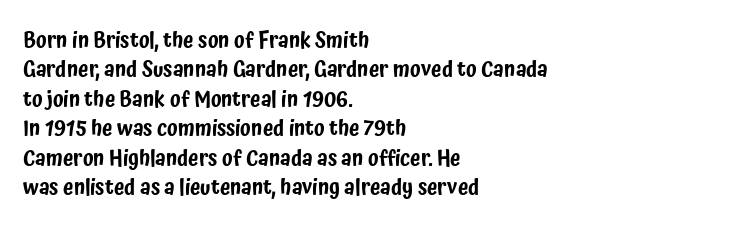
Q: Is the text italic (slanted)? A: No, it is upright.
Q: Is the text underlined? A: No.
Q: How is the paragraph aligned? A: Left-aligned.
Q: Is the spacing between letters normal or unusually wide? A: Normal.
Q: Is the spacing between lines tight, normal or loose? A: Normal.
